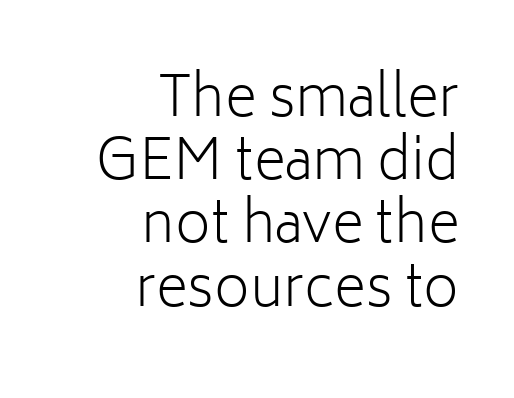
The image shows 55 px light sans-serif type, upright; set right-aligned, tight line spacing (1.15x), normal letter spacing, not underlined; low stroke contrast and a medium x-height.
